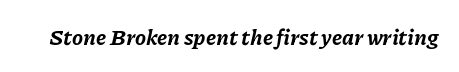
Its strokes are broad and dark, the hallmark of bold type. Standard letterfit; no display-style spreading of the glyphs. You can tell it's italic because the verticals aren't actually vertical. Rule under the text: the space is simply empty.
